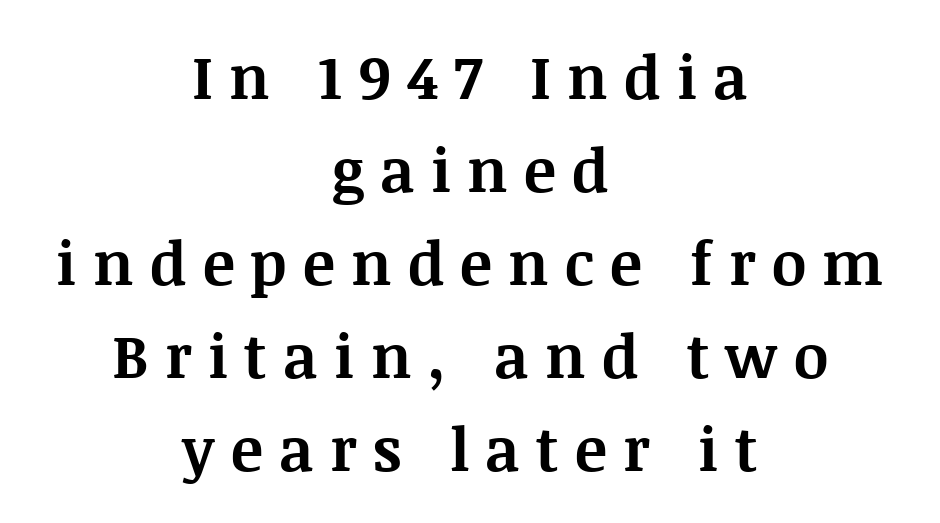
Q: Is the text bold? A: Yes.
Q: Is the text italic (slanted)? A: No, it is upright.
Q: Is the typeface a serif or a sans-serif typeface? A: Serif.
Q: Is the text underlined? A: No.
Q: How is the paragraph aligned? A: Centered.
Q: Is the spacing between letters normal or unusually wide? A: Unusually wide.
Q: Is the spacing between lines tight, normal or loose? A: Normal.
Q: Width (condensed, normal, or wide)? A: Normal.
Q: Stroke contrast? A: Medium.
Q: x-height? A: Large.
Q: Monospaced? A: No.
